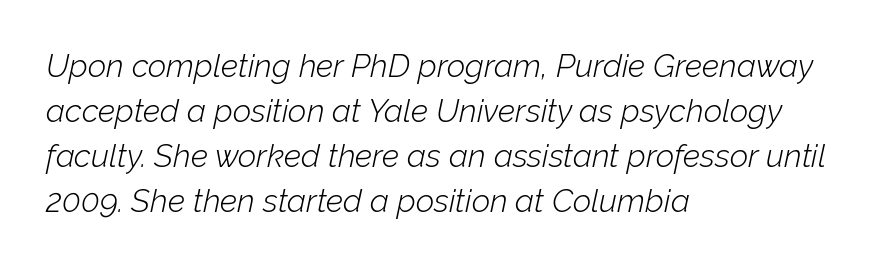
{"italic": "yes", "lean": "right", "slant_degrees": 12, "bold": "no", "weight": "light", "width": "normal", "stroke_contrast": "low", "x_height": "medium", "monospaced": "no", "underline": "no", "align": "left", "line_spacing": "normal", "line_spacing_ratio": 1.41, "letter_spacing": "normal", "letter_spacing_em": 0.0, "glyph_px": 32}
